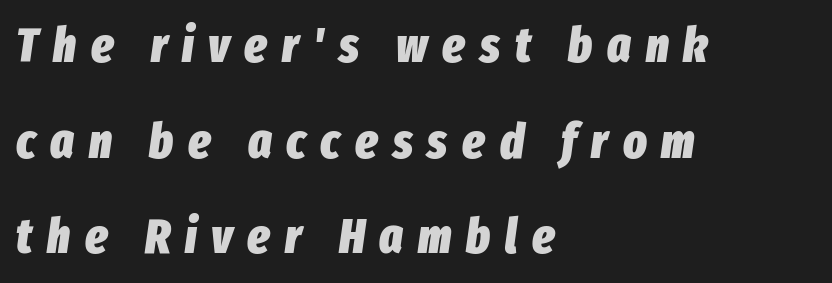
The image shows 49 px heavy, condensed type, italic (leaning right); set left-aligned, loose line spacing (1.95x), unusually wide letter spacing (+0.3 em), not underlined; low stroke contrast and a medium x-height.
